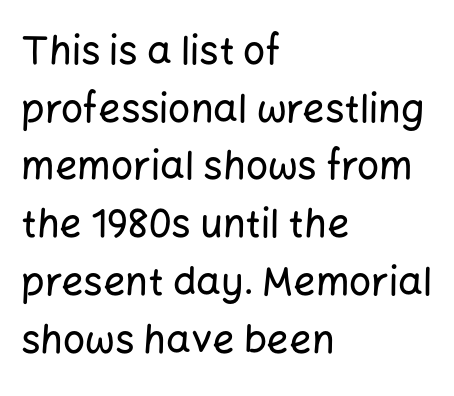
Glyph-to-glyph distance matches everyday printed text. Upright lettering throughout. Vertically, the passage feels balanced, rows spaced as you'd expect. Quick note: underline off. These lines are rendered in a variable-pitch font.
